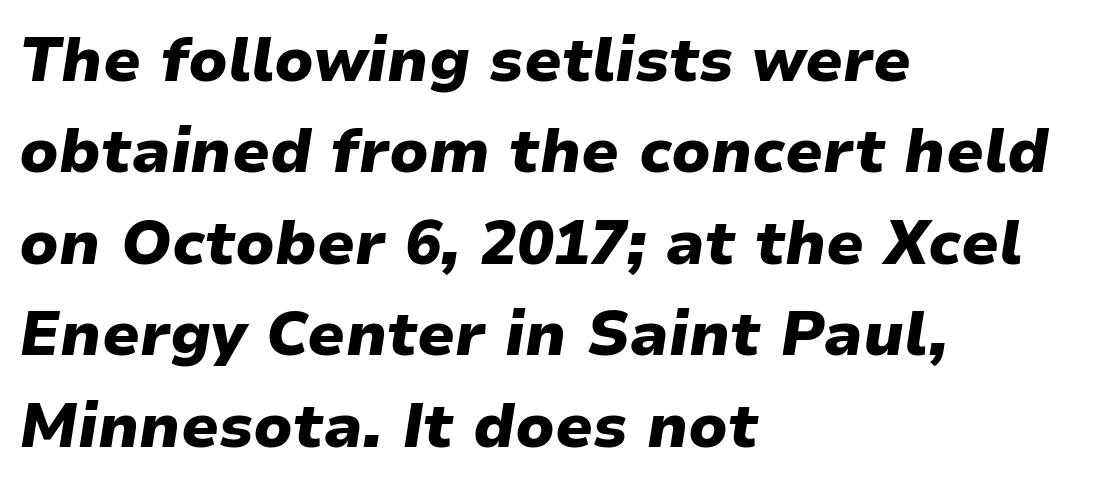
Heavy-handed strokes throughout: this text is bold. Underlining? Definitely not there. If you drew a ruler down the left edge, every line would touch it. Does the leading feel generous? No, just average. Do the characters align in a grid? No, the font is proportional.
